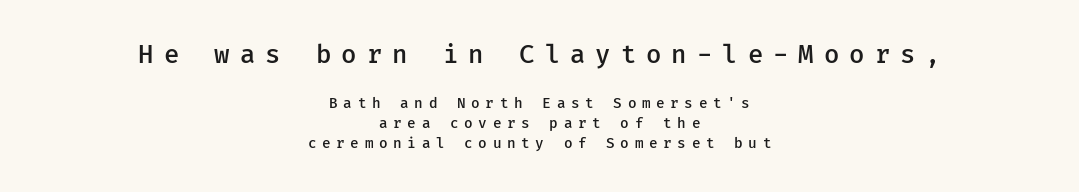
Q: Is the text bold? A: Semi-bold.
Q: Is the text italic (slanted)? A: No, it is upright.
Q: Is the text underlined? A: No.
Q: How is the paragraph aligned? A: Centered.
Q: Is the spacing between letters normal or unusually wide? A: Unusually wide.
Q: Is the spacing between lines tight, normal or loose? A: Normal.
Q: Which block of text is set in a larger size, the first (top) or the second (bottom)? A: The first (top) one.
